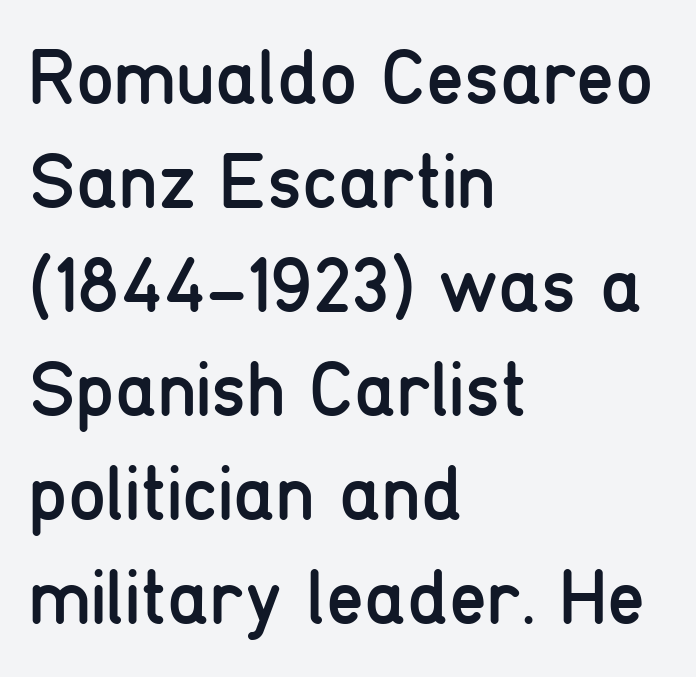
The image shows 77 px regular-weight, condensed sans-serif type, upright; set left-aligned, normal line spacing (1.35x), normal letter spacing, not underlined; low stroke contrast and a medium x-height.
